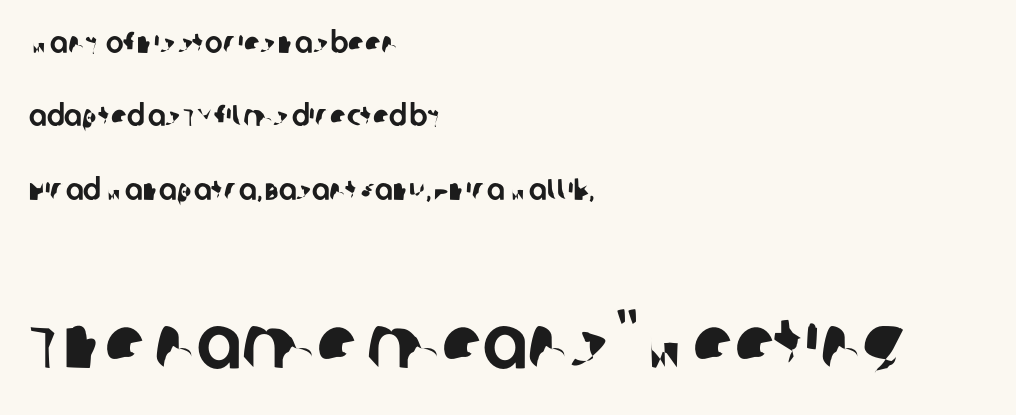
The image shows 75 px sans-serif type; set left-aligned, loose line spacing (2.45x), normal letter spacing, not underlined; the second (bottom) block is 2.5x larger; low stroke contrast and a large x-height.
